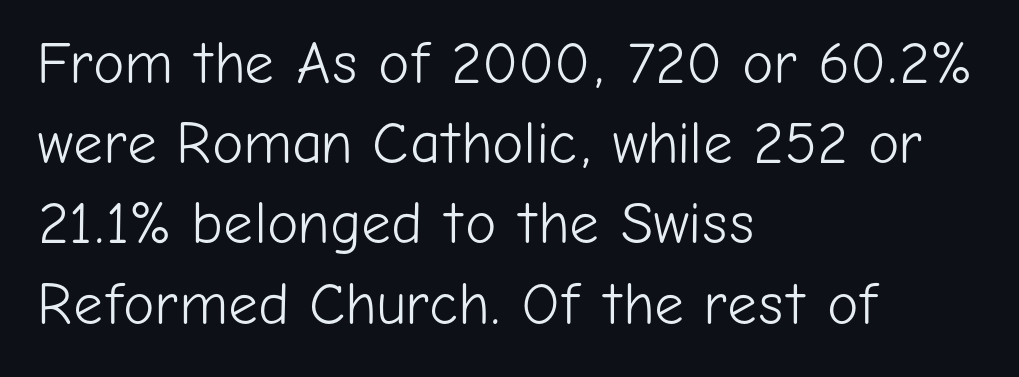
The image shows 59 px light sans-serif type, upright; set left-aligned, normal line spacing (1.36x), normal letter spacing, not underlined; low stroke contrast and a medium x-height.
